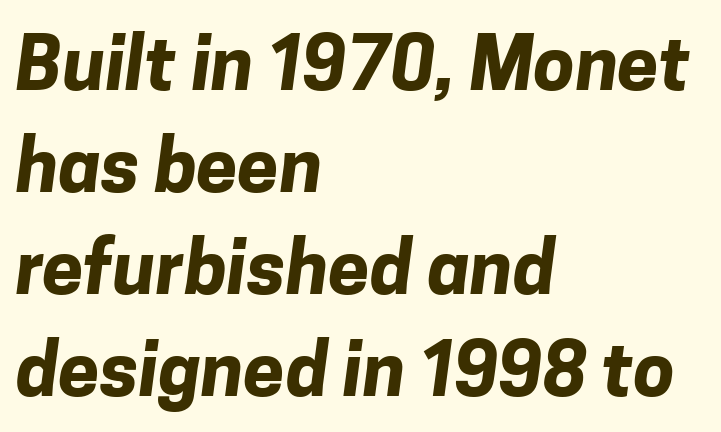
The image shows 74 px bold sans-serif type; set left-aligned, normal line spacing (1.38x), normal letter spacing, not underlined; low stroke contrast and a medium x-height.
